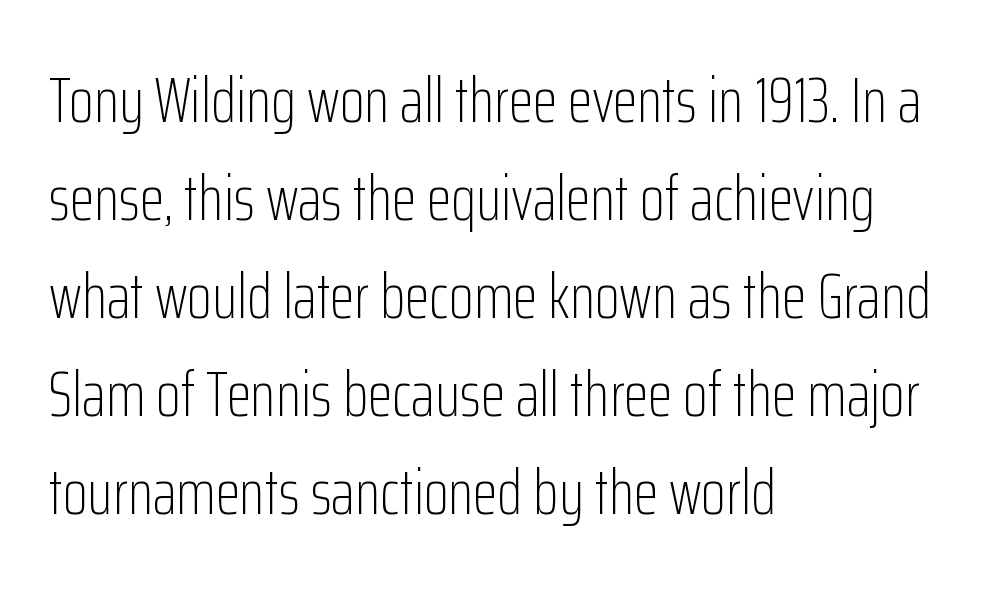
Q: Is the text bold? A: No.
Q: Is the text italic (slanted)? A: No, it is upright.
Q: Is the typeface a serif or a sans-serif typeface? A: Sans-serif.
Q: Is the text underlined? A: No.
Q: How is the paragraph aligned? A: Left-aligned.
Q: Is the spacing between letters normal or unusually wide? A: Normal.
Q: Is the spacing between lines tight, normal or loose? A: Normal.
Q: Width (condensed, normal, or wide)? A: Condensed.
Q: Stroke contrast? A: Low.
Q: x-height? A: Medium.
Q: Monospaced? A: No.
